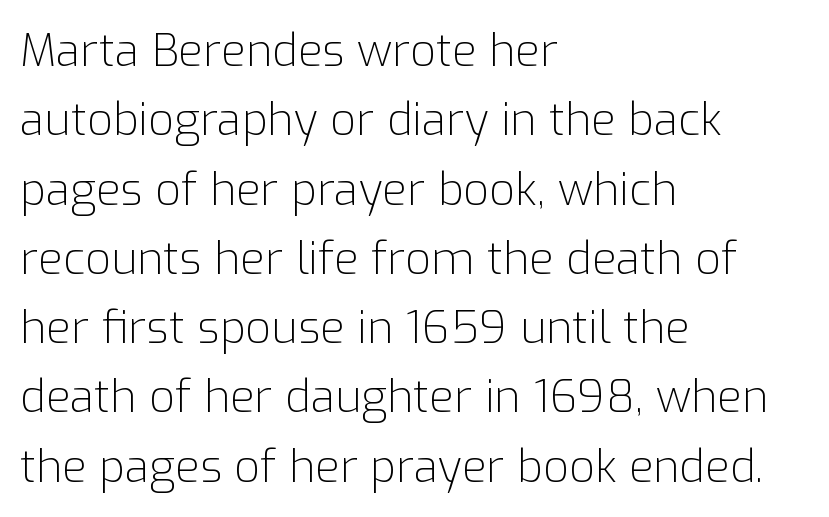
{"serif": "no", "italic": "no", "bold": "no", "weight": "light", "width": "normal", "stroke_contrast": "low", "x_height": "medium", "monospaced": "no", "underline": "no", "align": "left", "line_spacing": "normal", "line_spacing_ratio": 1.54, "letter_spacing": "normal", "letter_spacing_em": 0.0, "glyph_px": 45}
